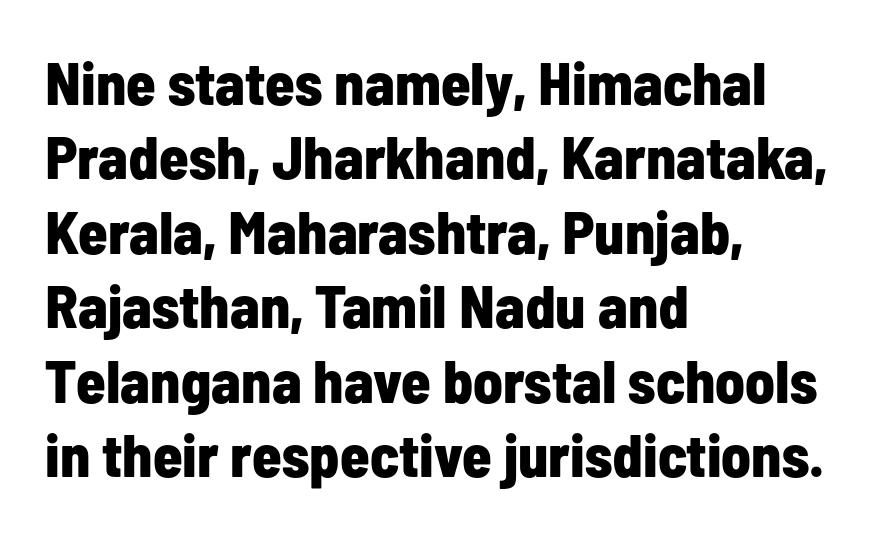
The image shows 60 px bold, condensed sans-serif type, upright; set left-aligned, line spacing 1.24x, normal letter spacing, not underlined; low stroke contrast and a medium x-height.
